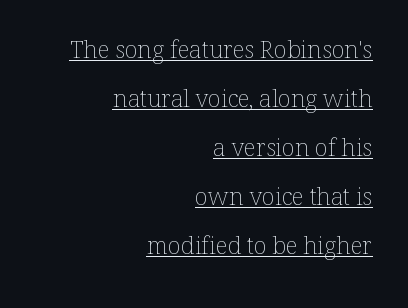
{"italic": "no", "bold": "no", "underline": "yes", "align": "right", "line_spacing": "loose", "line_spacing_ratio": 2.04, "letter_spacing": "normal", "letter_spacing_em": 0.0, "glyph_px": 24}
